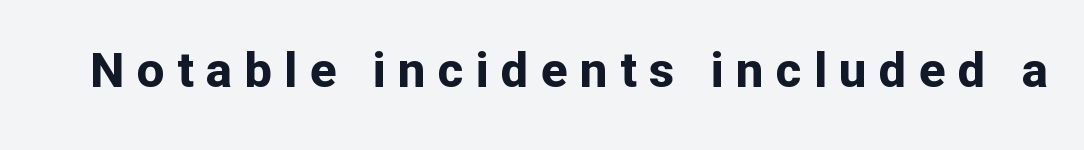
The image shows 49 px bold sans-serif type, upright; set unusually wide letter spacing (+0.25 em), not underlined; low stroke contrast and a medium x-height.
